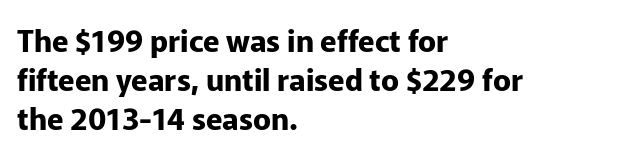
The image shows 30 px bold sans-serif type, upright; set left-aligned, normal line spacing (1.3x), normal letter spacing, not underlined; low stroke contrast and a medium x-height.
